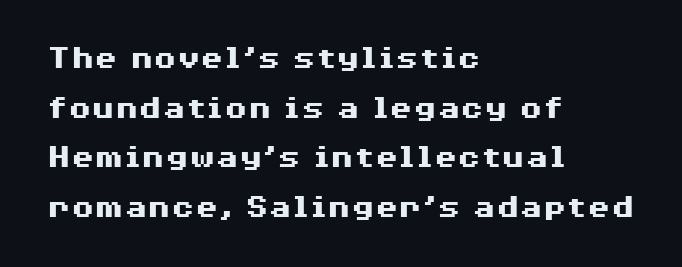
{"serif": "no", "italic": "no", "bold": "yes", "weight": "heavy", "width": "wide", "stroke_contrast": "medium", "x_height": "medium", "monospaced": "no", "underline": "no", "align": "left", "line_spacing": "normal", "line_spacing_ratio": 1.46, "letter_spacing": "normal", "letter_spacing_em": 0.0, "glyph_px": 34}
